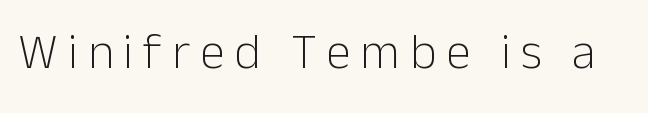
Proportional: the letters do not fall into vertical columns. Grotesque or geometric, the face here clearly has no serifs. Just letters on the line, the space beneath them empty. Ascenders rise straight up at ninety degrees. The strokes are not fattened; the text isn't bold. The tracking reads as deliberately expanded to a designer's eye.
